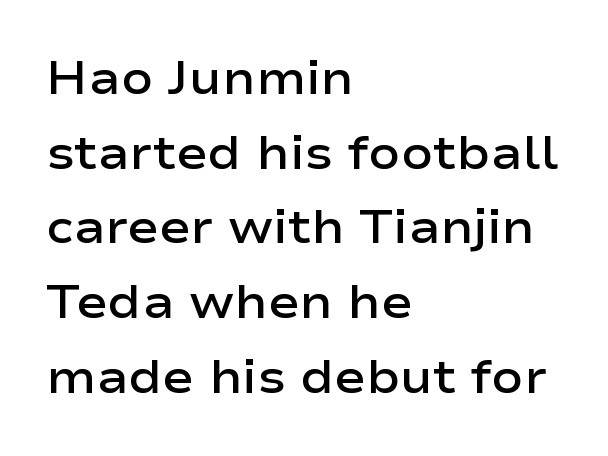
{"serif": "no", "italic": "no", "bold": "semi", "weight": "semibold", "width": "wide", "stroke_contrast": "low", "x_height": "medium", "monospaced": "no", "underline": "no", "align": "left", "line_spacing": "normal", "line_spacing_ratio": 1.59, "letter_spacing": "normal", "letter_spacing_em": 0.0, "glyph_px": 47}
